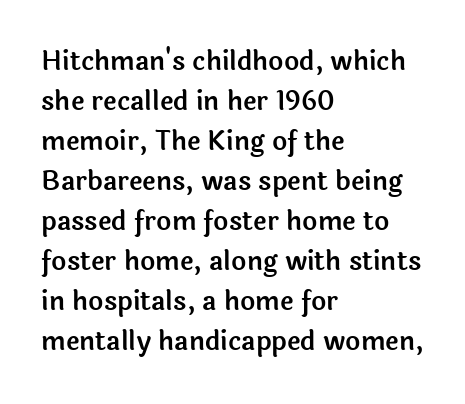
Q: Is the text italic (slanted)? A: No, it is upright.
Q: Is the text underlined? A: No.
Q: How is the paragraph aligned? A: Left-aligned.
Q: Is the spacing between letters normal or unusually wide? A: Normal.
Q: Is the spacing between lines tight, normal or loose? A: Normal.
